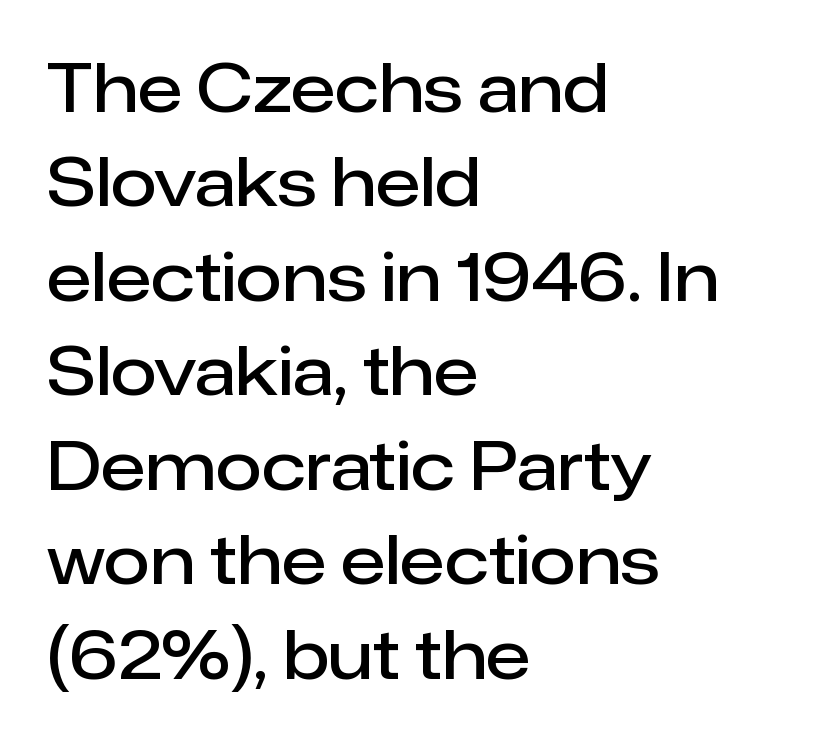
You can tell it's not italic because the verticals are truly vertical. Is the letter spacing exaggerated? No — it looks like the ordinary default. What weight is shown? A semibold, between regular and bold. Notice how the passage keeps a crisp vertical edge on the left only. This sample uses a sans-serif face. Honestly, the row spacing looks completely unremarkable.
